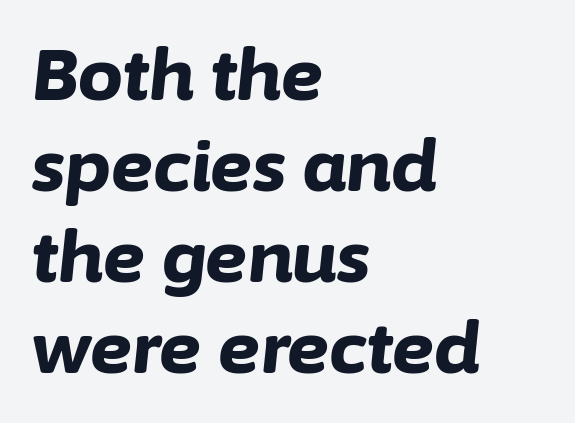
The image shows 71 px bold type, italic (leaning right); set left-aligned, normal line spacing (1.28x), normal letter spacing, not underlined; low stroke contrast and a medium x-height.
